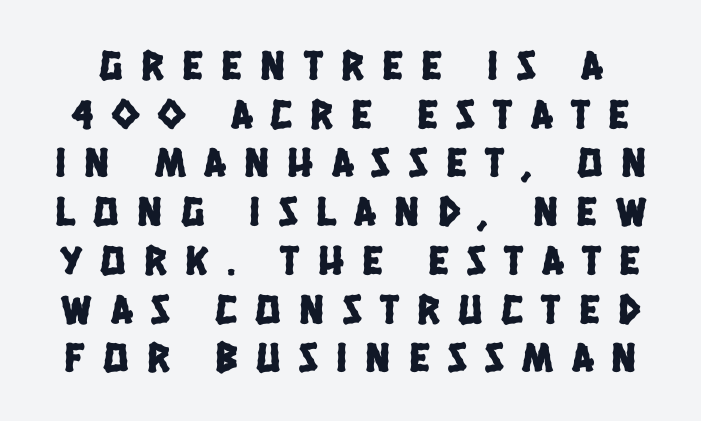
Q: Is the typeface a serif or a sans-serif typeface? A: Sans-serif.
Q: Is the text underlined? A: No.
Q: Is the spacing between letters normal or unusually wide? A: Unusually wide.
Q: Width (condensed, normal, or wide)? A: Condensed.
Q: Stroke contrast? A: Low.
Q: x-height? A: Large.
Q: Monospaced? A: No.
